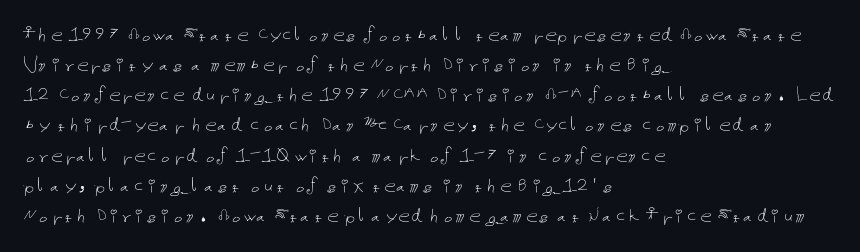
Q: Is the text bold? A: No.
Q: Is the text italic (slanted)? A: No, it is upright.
Q: Is the text underlined? A: No.
Q: How is the paragraph aligned? A: Left-aligned.
Q: Is the spacing between letters normal or unusually wide? A: Normal.
Q: Is the spacing between lines tight, normal or loose? A: Normal.
